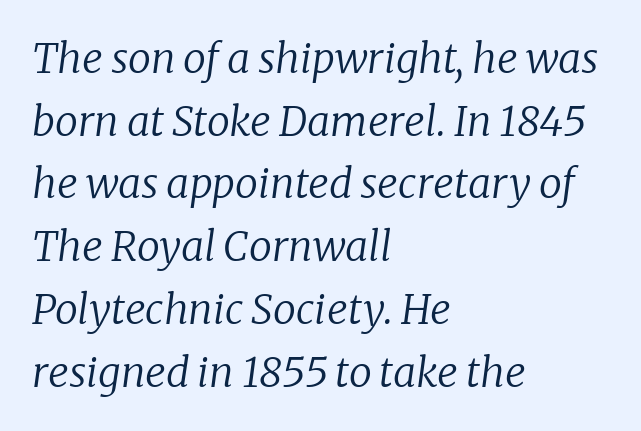
Q: Is the text bold? A: No.
Q: Is the text italic (slanted)? A: Yes, it leans right by about 8 degrees.
Q: Is the typeface a serif or a sans-serif typeface? A: Serif.
Q: Is the text underlined? A: No.
Q: How is the paragraph aligned? A: Left-aligned.
Q: Is the spacing between letters normal or unusually wide? A: Normal.
Q: Is the spacing between lines tight, normal or loose? A: Normal.
Q: Width (condensed, normal, or wide)? A: Normal.
Q: Stroke contrast? A: Low.
Q: x-height? A: Medium.
Q: Monospaced? A: No.
